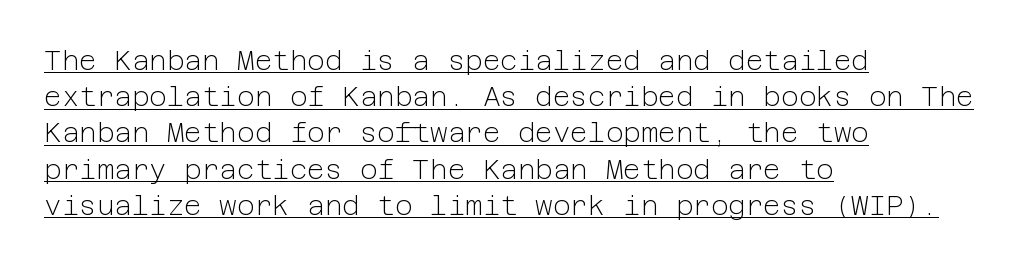
A classic flush-left, rag-right setting is used for this passage. A typographer would call this underscored text. The tracking reads as untouched default to a designer's eye. The typography opts for an upright posture over an oblique one. Stroke thickness stays within the range of a standard reading face or lighter.
